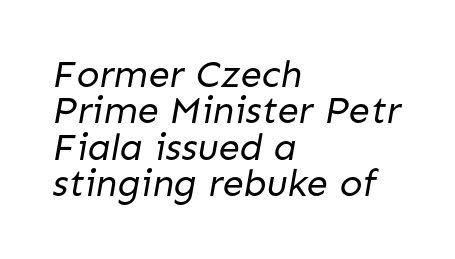
{"serif": "no", "bold": "no", "weight": "regular", "width": "normal", "stroke_contrast": "low", "x_height": "medium", "monospaced": "no", "underline": "no", "align": "left", "line_spacing": "tight", "line_spacing_ratio": 0.96, "letter_spacing": "normal", "letter_spacing_em": 0.0, "glyph_px": 38}
